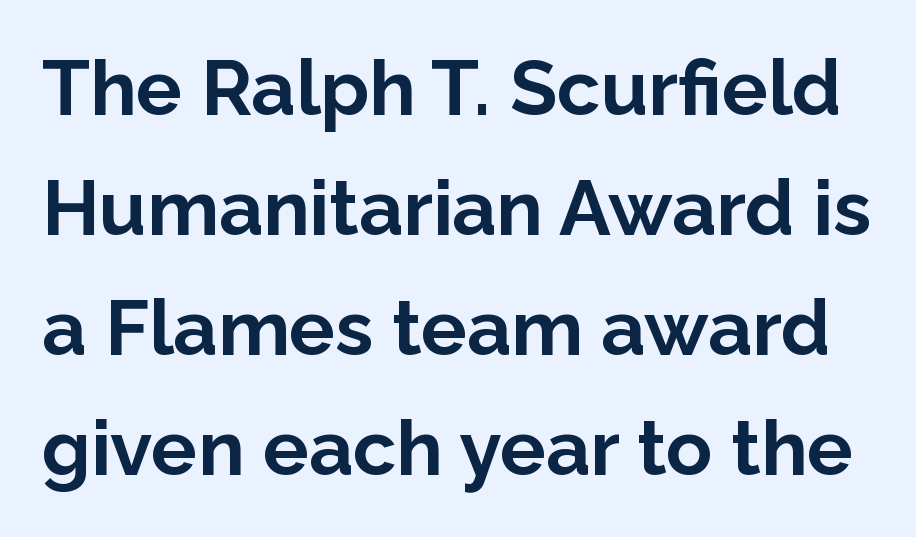
{"serif": "no", "italic": "no", "bold": "yes", "weight": "bold", "width": "normal", "stroke_contrast": "low", "x_height": "medium", "monospaced": "no", "underline": "no", "line_spacing": "normal", "line_spacing_ratio": 1.56, "letter_spacing": "normal", "letter_spacing_em": 0.0, "glyph_px": 77}
